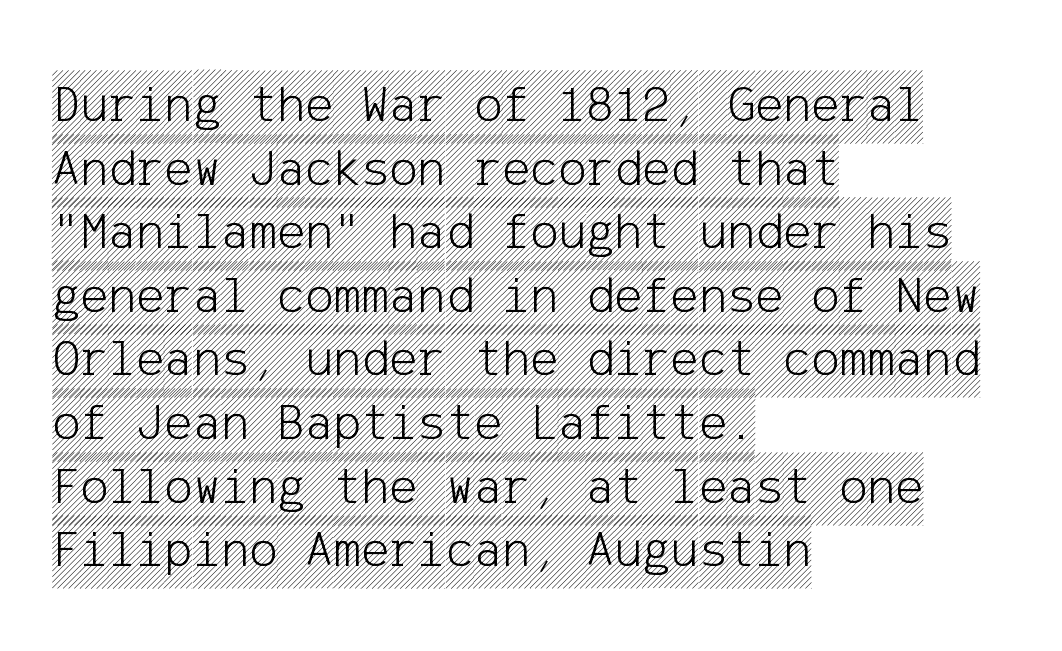
Q: Is the text italic (slanted)? A: No, it is upright.
Q: Is the text underlined? A: No.
Q: How is the paragraph aligned? A: Left-aligned.
Q: Is the spacing between letters normal or unusually wide? A: Normal.
Q: Width (condensed, normal, or wide)? A: Condensed.
Q: x-height? A: Large.
